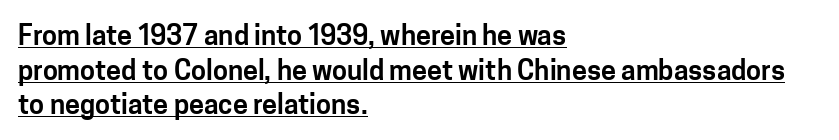
The image shows 27 px text type, upright; set left-aligned, normal line spacing (1.28x), normal letter spacing, underlined.
